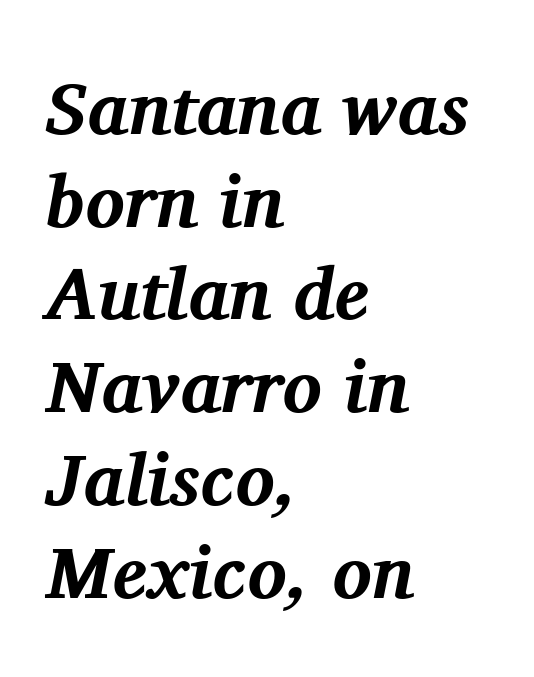
The image shows 73 px bold serif type, italic (leaning right); set left-aligned, normal line spacing (1.27x), normal letter spacing, not underlined; medium stroke contrast and a medium x-height.
